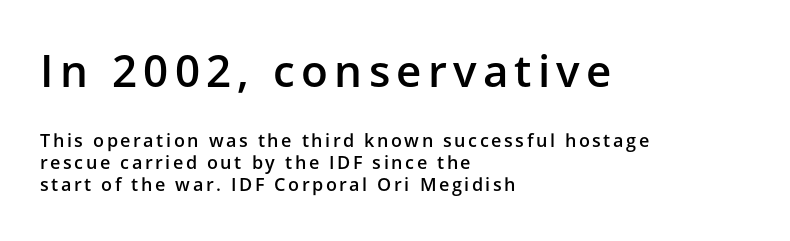
{"serif": "no", "italic": "no", "bold": "semi", "weight": "semibold", "width": "normal", "stroke_contrast": "low", "x_height": "medium", "monospaced": "no", "underline": "no", "align": "left", "line_spacing_ratio": 1.21, "larger_block": "first", "size_ratio": 2.44, "glyph_px": 44}
